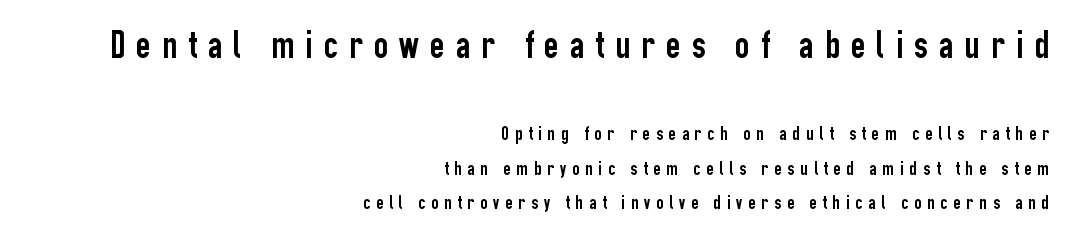
The image shows 39 px condensed sans-serif type, upright; set right-aligned, line spacing 1.72x, unusually wide letter spacing (+0.29 em), not underlined; the first (top) block is 1.95x larger; low stroke contrast and a medium x-height.
